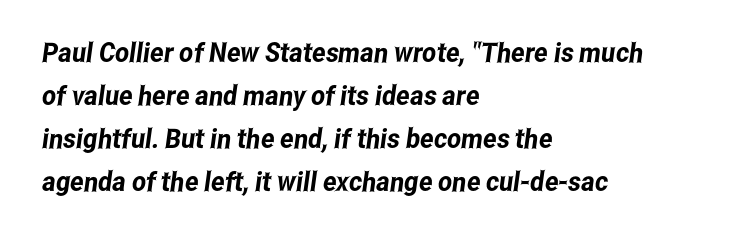
{"underline": "no", "align": "left", "line_spacing": "normal", "line_spacing_ratio": 1.59, "letter_spacing": "normal", "letter_spacing_em": 0.0, "glyph_px": 27}
